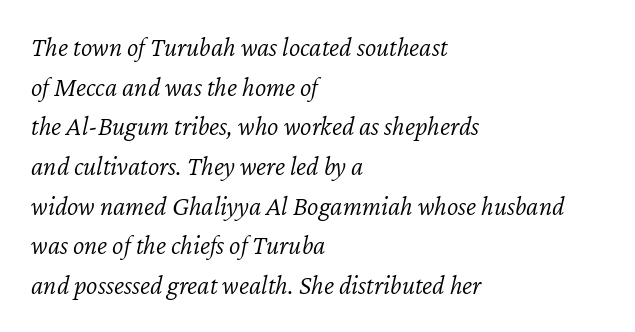
{"italic": "yes", "lean": "right", "slant_degrees": 12, "bold": "no", "underline": "no", "align": "left", "line_spacing": "normal", "line_spacing_ratio": 1.47, "letter_spacing": "normal", "letter_spacing_em": 0.0, "glyph_px": 27}
